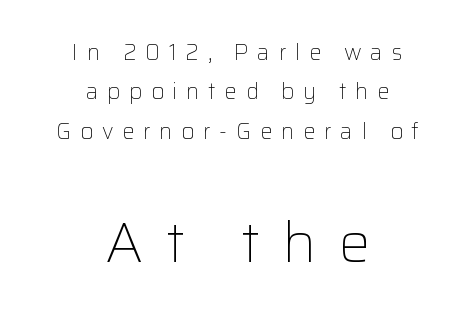
The image shows 56 px light sans-serif type, upright; set centered, line spacing 1.79x, unusually wide letter spacing (+0.4 em), not underlined; the second (bottom) block is 2.55x larger; low stroke contrast and a medium x-height.
